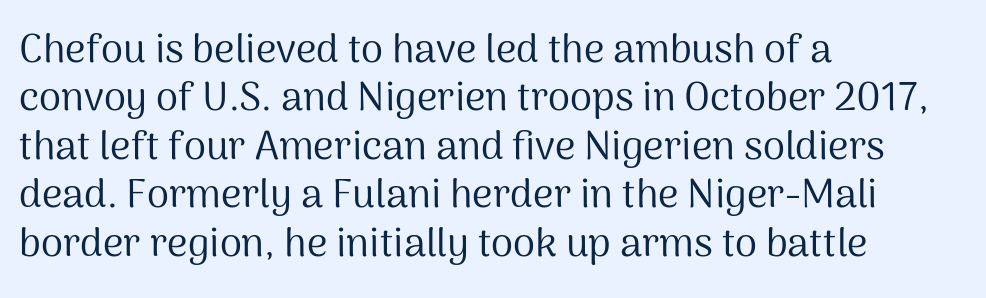
{"serif": "no", "italic": "no", "bold": "no", "weight": "regular", "width": "normal", "stroke_contrast": "medium", "x_height": "medium", "monospaced": "no", "underline": "no", "align": "left", "line_spacing_ratio": 1.21, "letter_spacing": "normal", "letter_spacing_em": 0.0, "glyph_px": 40}
